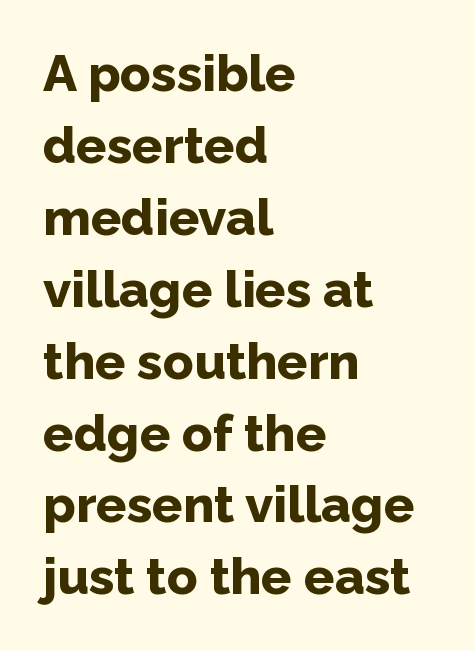
Q: Is the text bold? A: Yes.
Q: Is the text italic (slanted)? A: No, it is upright.
Q: Is the typeface a serif or a sans-serif typeface? A: Sans-serif.
Q: Is the text underlined? A: No.
Q: How is the paragraph aligned? A: Left-aligned.
Q: Is the spacing between letters normal or unusually wide? A: Normal.
Q: Is the spacing between lines tight, normal or loose? A: Normal.
Q: Width (condensed, normal, or wide)? A: Normal.
Q: Stroke contrast? A: Low.
Q: x-height? A: Medium.
Q: Monospaced? A: No.
